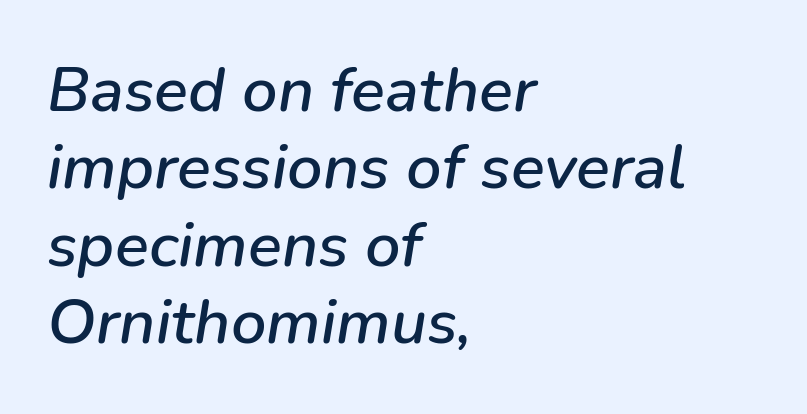
Q: Is the text italic (slanted)? A: Yes, it leans right by about 9 degrees.
Q: Is the text underlined? A: No.
Q: How is the paragraph aligned? A: Left-aligned.
Q: Is the spacing between letters normal or unusually wide? A: Normal.
Q: Width (condensed, normal, or wide)? A: Normal.
Q: Stroke contrast? A: Low.
Q: x-height? A: Medium.
Q: Monospaced? A: No.
